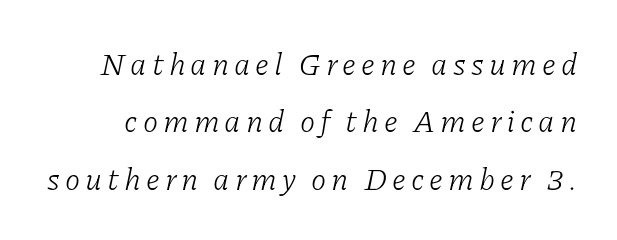
Q: Is the text bold? A: No.
Q: Is the text italic (slanted)? A: Yes, it leans right by about 11 degrees.
Q: Is the typeface a serif or a sans-serif typeface? A: Serif.
Q: Is the text underlined? A: No.
Q: Width (condensed, normal, or wide)? A: Normal.
Q: Stroke contrast? A: Low.
Q: x-height? A: Medium.
Q: Monospaced? A: No.
